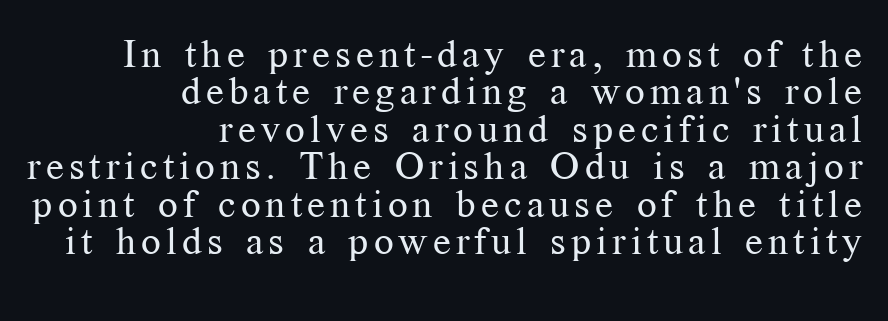
This sample trades vertical openness for compactness between lines. The letters look calm and open, with moderate or lighter stems. Does the copy run flush right? Yes — the right margin is perfectly even. Serif or sans? Serif — the stroke terminals have little feet.
